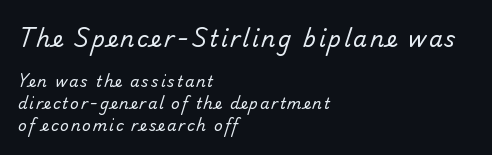
{"bold": "no", "underline": "no", "align": "left", "line_spacing": "normal", "line_spacing_ratio": 1.45, "larger_block": "first", "size_ratio": 1.47, "glyph_px": 22}
